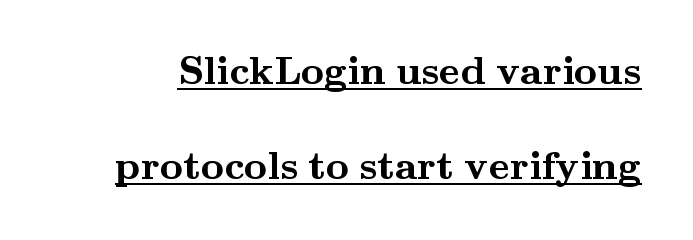
The image shows 40 px semibold, wide serif type, upright; set loose line spacing (2.38x), normal letter spacing, underlined; medium stroke contrast and a small x-height.
